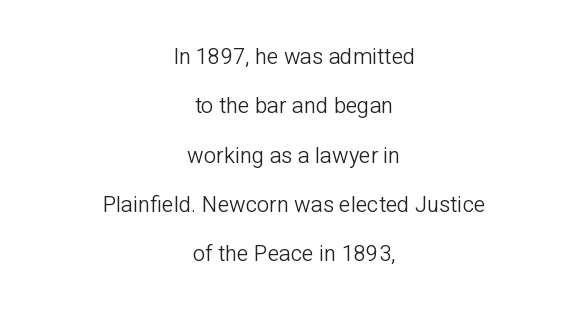
The image shows 22 px text type, upright; set centered, loose line spacing (2.24x), normal letter spacing, not underlined.
